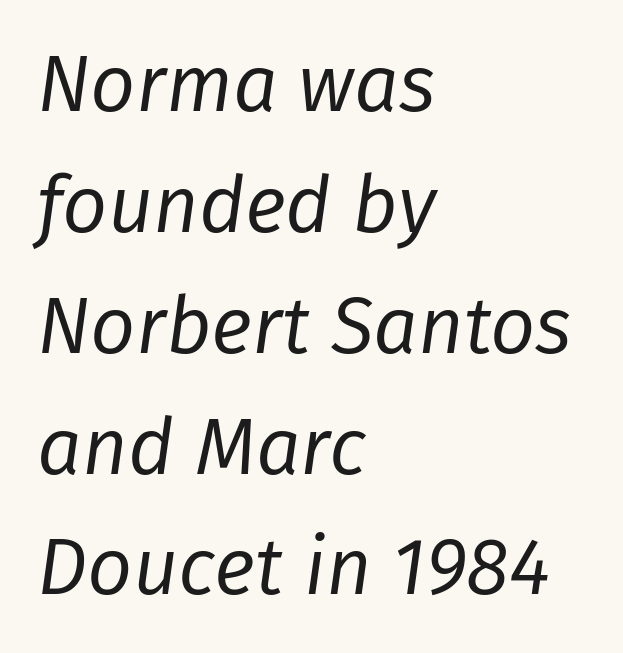
The weight would be labelled regular, book, light, or lighter still. Notice how descenders clear the ascenders below comfortably — that's standard leading. In CSS terms this would be text-align: left. Here the designer chose a conventional face with non-uniform glyph widths.
